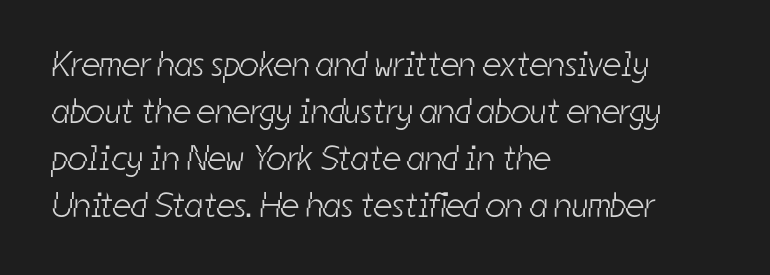
{"serif": "no", "bold": "no", "weight": "light", "width": "condensed", "stroke_contrast": "low", "x_height": "medium", "monospaced": "no", "underline": "no", "align": "left", "line_spacing": "normal", "line_spacing_ratio": 1.34, "letter_spacing": "normal", "letter_spacing_em": 0.0, "glyph_px": 35}
